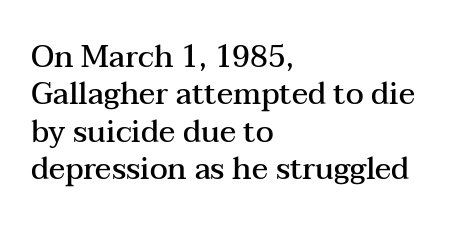
Q: Is the text bold? A: Semi-bold.
Q: Is the text italic (slanted)? A: No, it is upright.
Q: Is the typeface a serif or a sans-serif typeface? A: Serif.
Q: Is the text underlined? A: No.
Q: How is the paragraph aligned? A: Left-aligned.
Q: Is the spacing between letters normal or unusually wide? A: Normal.
Q: Is the spacing between lines tight, normal or loose? A: Normal.
Q: Width (condensed, normal, or wide)? A: Wide.
Q: Stroke contrast? A: Medium.
Q: x-height? A: Medium.
Q: Monospaced? A: No.
